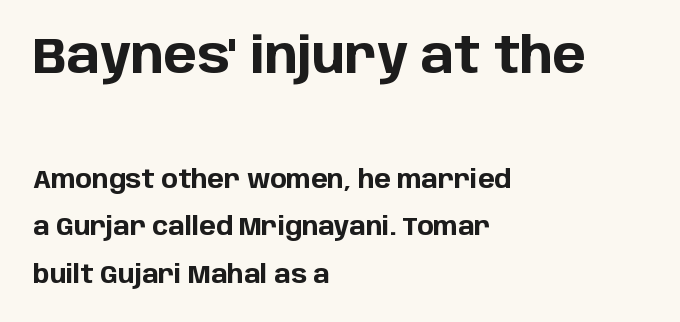
{"serif": "no", "italic": "no", "bold": "yes", "weight": "bold", "width": "normal", "stroke_contrast": "low", "x_height": "large", "monospaced": "no", "underline": "no", "align": "left", "line_spacing": "loose", "line_spacing_ratio": 1.9, "letter_spacing": "normal", "letter_spacing_em": 0.0, "larger_block": "first", "size_ratio": 2.0, "glyph_px": 50}
